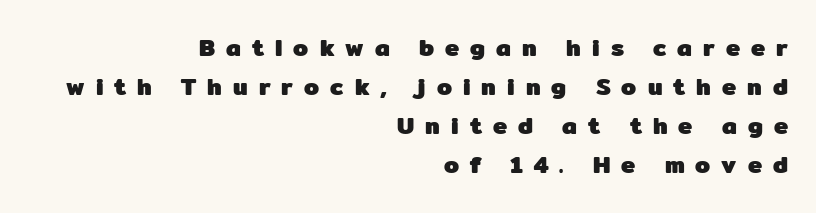
Q: Is the text bold? A: Yes.
Q: Is the text italic (slanted)? A: No, it is upright.
Q: Is the text underlined? A: No.
Q: How is the paragraph aligned? A: Right-aligned.
Q: Is the spacing between letters normal or unusually wide? A: Unusually wide.
Q: Is the spacing between lines tight, normal or loose? A: Normal.
